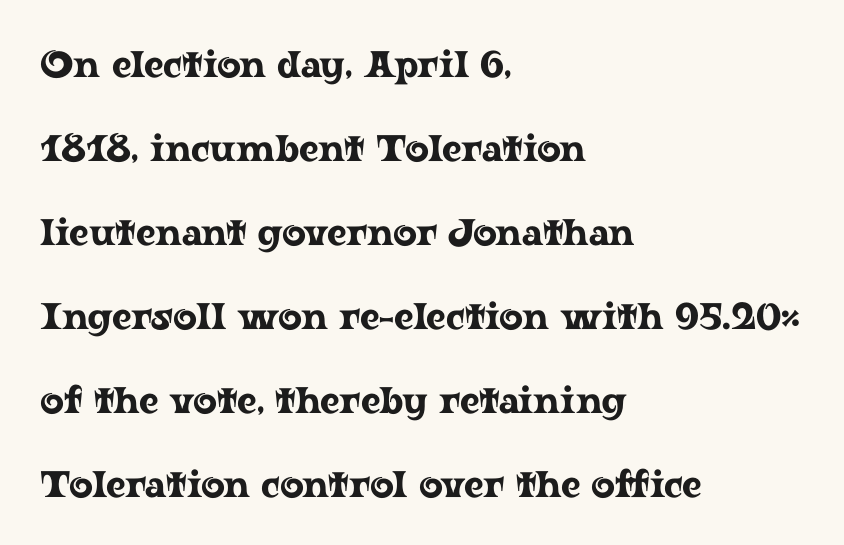
Posture: straight, roman, zero tilt. Little horizontal feet cap the strokes, marking this as serif type. The passage shown has conventional tracking throughout. Beneath every word, the page is bare. These lines stack with their left ends in a neat column. Widely set lines give the paragraph a tall, airy silhouette.
